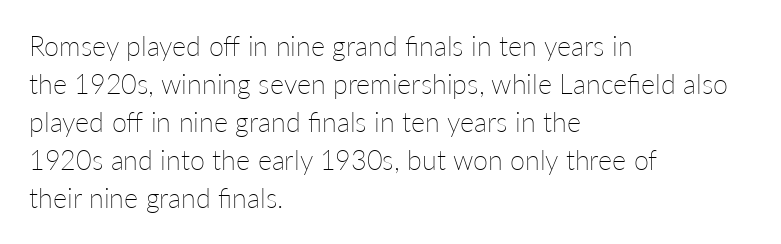
Q: Is the text bold? A: No.
Q: Is the text italic (slanted)? A: No, it is upright.
Q: Is the text underlined? A: No.
Q: How is the paragraph aligned? A: Left-aligned.
Q: Is the spacing between letters normal or unusually wide? A: Normal.
Q: Is the spacing between lines tight, normal or loose? A: Normal.
